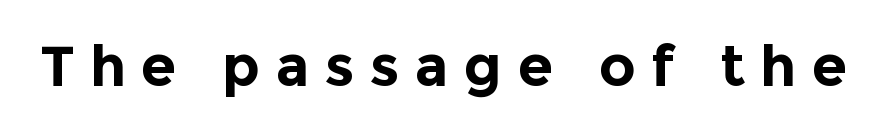
Q: Is the text bold? A: Yes.
Q: Is the text italic (slanted)? A: No, it is upright.
Q: Is the typeface a serif or a sans-serif typeface? A: Sans-serif.
Q: Is the text underlined? A: No.
Q: Is the spacing between letters normal or unusually wide? A: Unusually wide.
Q: Width (condensed, normal, or wide)? A: Normal.
Q: x-height? A: Medium.
Q: Monospaced? A: No.
